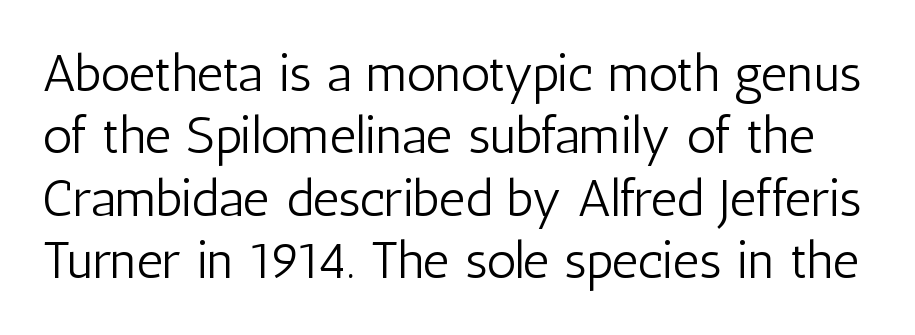
{"serif": "no", "italic": "no", "bold": "no", "weight": "light", "width": "condensed", "stroke_contrast": "low", "x_height": "medium", "monospaced": "no", "underline": "no", "line_spacing_ratio": 1.2, "letter_spacing": "normal", "letter_spacing_em": 0.0, "glyph_px": 52}
